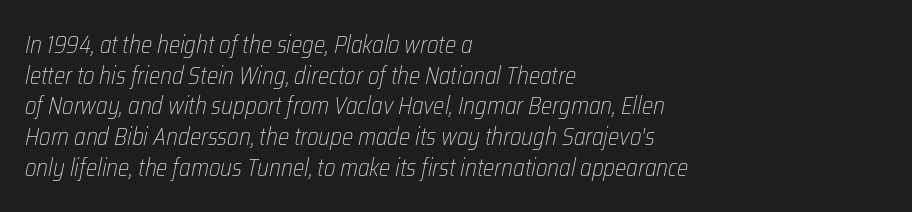
The characters are drawn with everyday or finer stroke widths. The passage shown stacks its lines at a standard gap. Just letters on the line, the space beneath them empty. This sample uses plain, unmodified letter spacing. Italic: yes, the glyphs are oblique.
